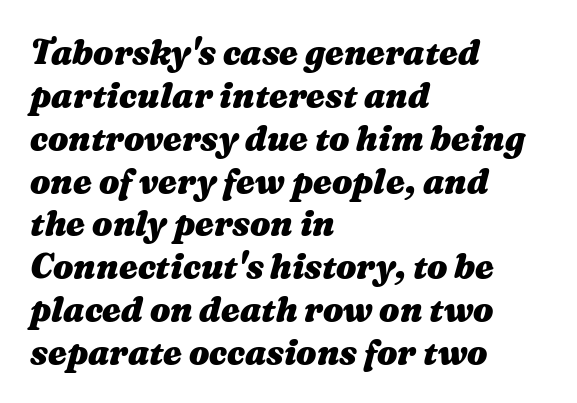
The image shows 34 px heavy, wide type, italic (leaning right); set left-aligned, normal line spacing (1.26x), normal letter spacing, not underlined; medium stroke contrast and a medium x-height.
